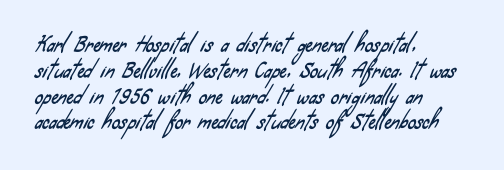
The image shows 20 px text type; set left-aligned, normal line spacing (1.29x), normal letter spacing, not underlined.
